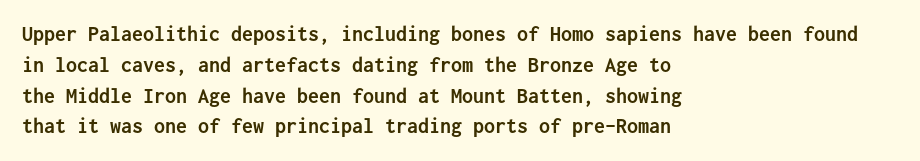
No italicization has been applied; the sample stays upright. The line-height multiplier appears to be the usual default. The face used here has the dense, thick strokes of a bold. Clear beneath every line of the passage. Each word holds together tightly as a unit, with standard inter-letter gaps. The typesetter chose a ragged-right arrangement here.
